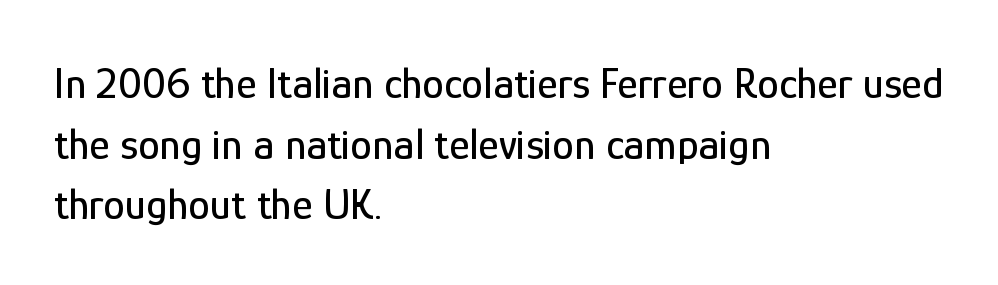
Line starts are locked; line ends wander. Honestly, the letter spacing is just normal — you wouldn't notice it. Spacing verdict: proportional, widths tailored to each character. The characters display no serif detailing; their extremities are plain.
